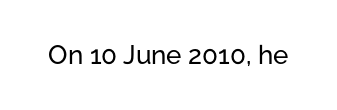
{"italic": "no", "underline": "no", "letter_spacing": "normal", "letter_spacing_em": 0.0, "glyph_px": 26}
